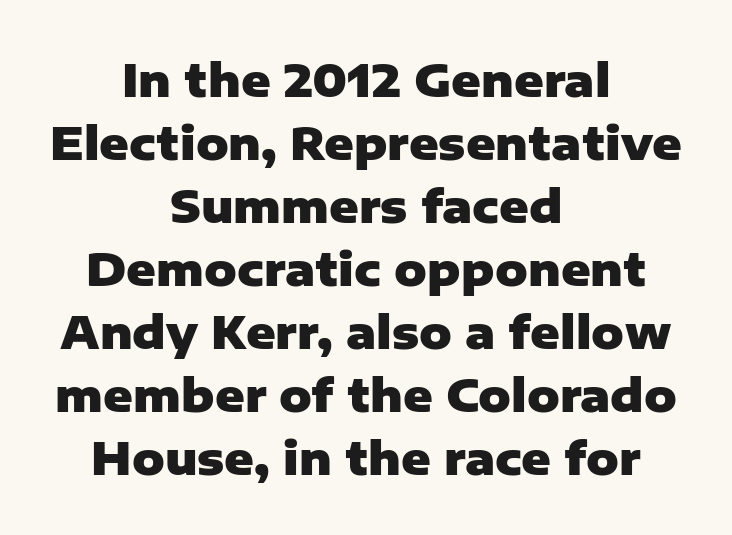
The sample has been set heavy, in full bold. One-word summary of the alignment: center. Think of a printed novel: that variable character pitch is what you see here. Every stem runs plumb, perpendicular to the baseline. The face used here is rendered with its standard letterfit.
